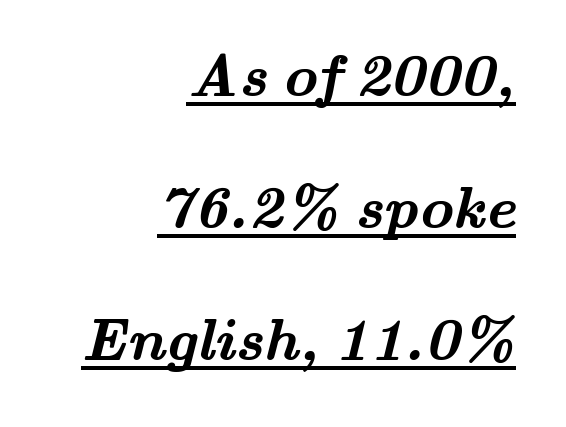
{"serif": "yes", "bold": "yes", "weight": "semibold", "width": "wide", "stroke_contrast": "medium", "x_height": "small", "monospaced": "no", "underline": "yes", "align": "right", "line_spacing": "loose", "line_spacing_ratio": 2.24, "letter_spacing": "normal", "letter_spacing_em": 0.0, "glyph_px": 59}
